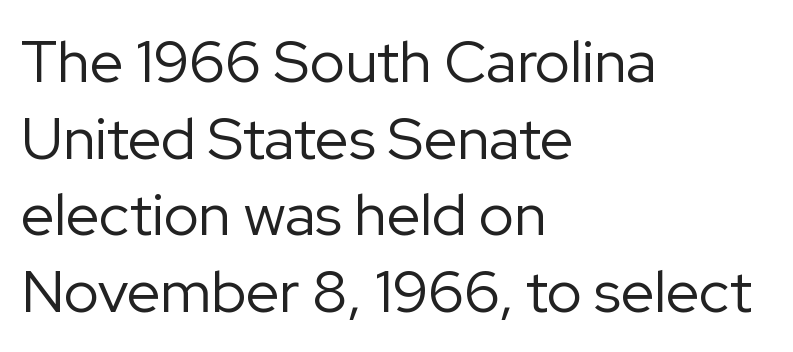
The image shows 59 px regular-weight sans-serif type, upright; set left-aligned, normal line spacing (1.3x), normal letter spacing, not underlined; low stroke contrast and a medium x-height.
